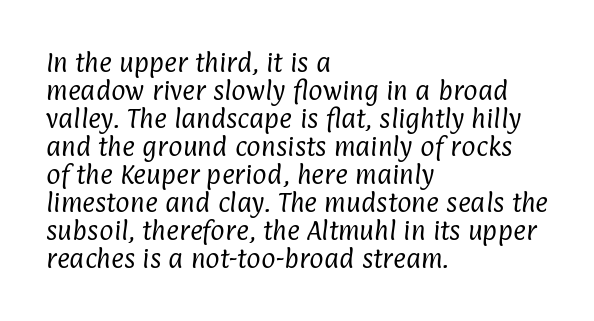
The image shows 22 px text type; set left-aligned, normal line spacing (1.27x), normal letter spacing, not underlined.
